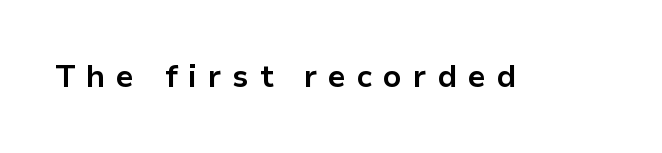
The image shows 31 px bold sans-serif type, upright; set unusually wide letter spacing (+0.35 em), not underlined; low stroke contrast and a medium x-height.
